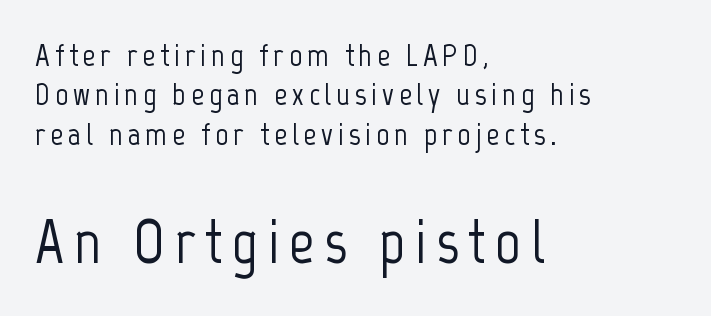
{"serif": "no", "italic": "no", "width": "condensed", "stroke_contrast": "low", "x_height": "medium", "monospaced": "no", "underline": "no", "align": "left", "line_spacing_ratio": 1.23, "larger_block": "second", "size_ratio": 1.97, "glyph_px": 63}
